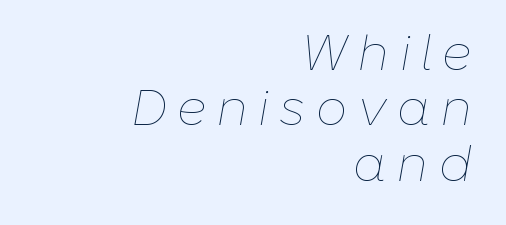
{"italic": "yes", "lean": "right", "slant_degrees": 10, "bold": "no", "weight": "thin", "width": "normal", "stroke_contrast": "low", "x_height": "medium", "monospaced": "no", "underline": "no", "align": "right", "line_spacing": "tight", "line_spacing_ratio": 1.11, "letter_spacing": "wide", "letter_spacing_em": 0.21, "glyph_px": 50}
